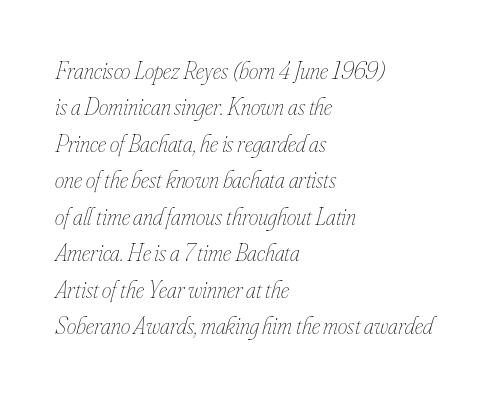
The image shows 24 px text type, italic (leaning right); set left-aligned, normal line spacing (1.52x), normal letter spacing, not underlined.
